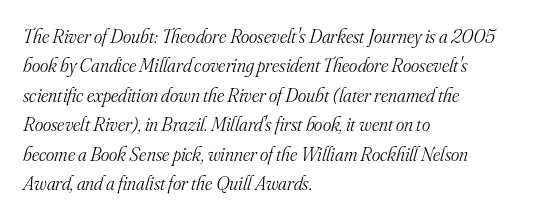
{"italic": "yes", "lean": "right", "slant_degrees": 16, "bold": "no", "underline": "no", "align": "left", "line_spacing": "normal", "line_spacing_ratio": 1.47, "letter_spacing": "normal", "letter_spacing_em": 0.0, "glyph_px": 20}
